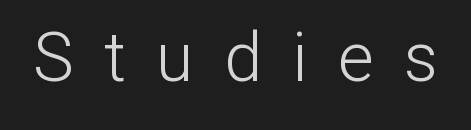
The rendering shows plain stroke endings on the letterforms — a sans-serif design. Words float on clear page, feet unadorned. Posture: straight, roman, zero tilt. Display-style spreading of the glyphs; the letterfit is very open.
